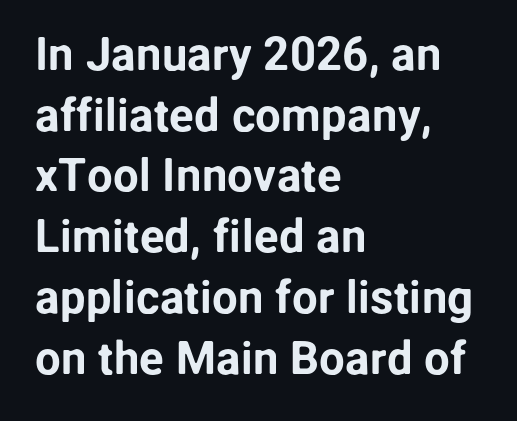
In terms of letterspacing, this is plain default setting. Horizontal bands of white between lines are of average thickness. This sample has the flowing, uneven cadence of proportional lettering. Glance below the letters and you will spot only blank space.
